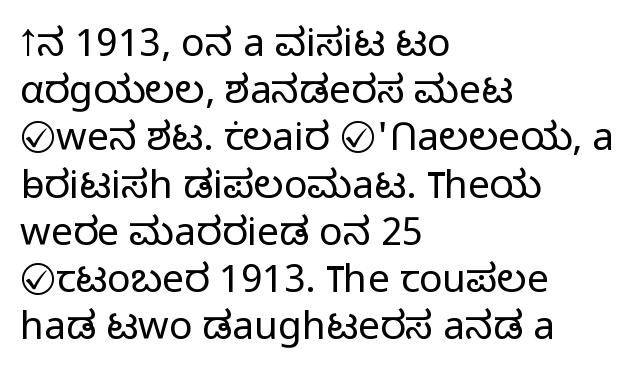
The image shows 39 px light sans-serif type, upright; set left-aligned, line spacing 1.21x, normal letter spacing, not underlined; low stroke contrast and a medium x-height.
